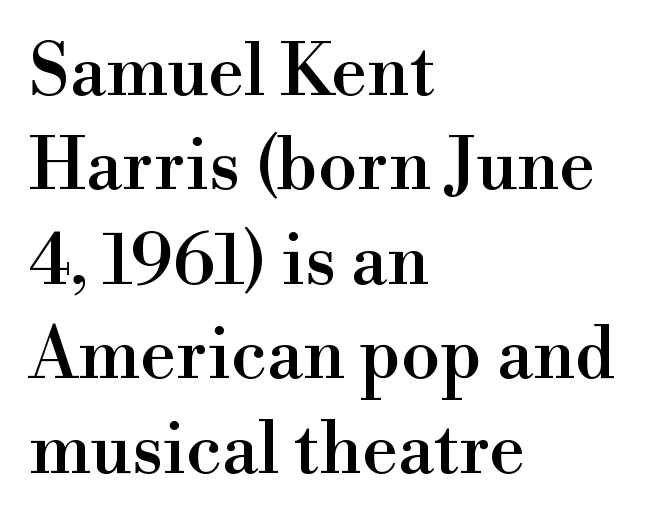
The image shows 71 px serif type, upright; set left-aligned, normal line spacing (1.33x), normal letter spacing, not underlined; a small x-height.
